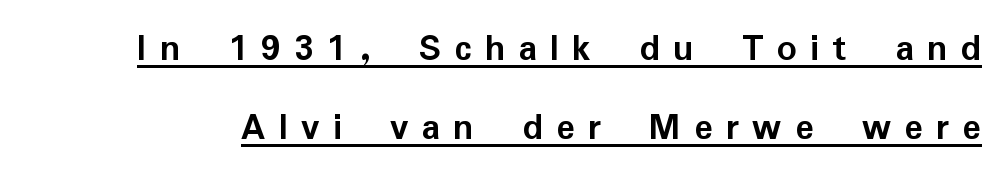
{"serif": "no", "italic": "no", "bold": "yes", "weight": "semibold", "width": "normal", "stroke_contrast": "low", "x_height": "medium", "monospaced": "no", "underline": "yes", "line_spacing": "loose", "line_spacing_ratio": 2.02, "letter_spacing": "wide", "letter_spacing_em": 0.34, "glyph_px": 39}
